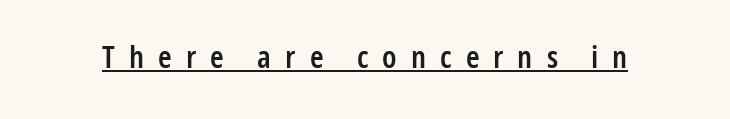
Q: Is the text bold? A: Semi-bold.
Q: Is the text italic (slanted)? A: No, it is upright.
Q: Is the typeface a serif or a sans-serif typeface? A: Sans-serif.
Q: Is the text underlined? A: Yes.
Q: Is the spacing between letters normal or unusually wide? A: Unusually wide.
Q: Width (condensed, normal, or wide)? A: Condensed.
Q: Stroke contrast? A: Low.
Q: x-height? A: Medium.
Q: Monospaced? A: No.
